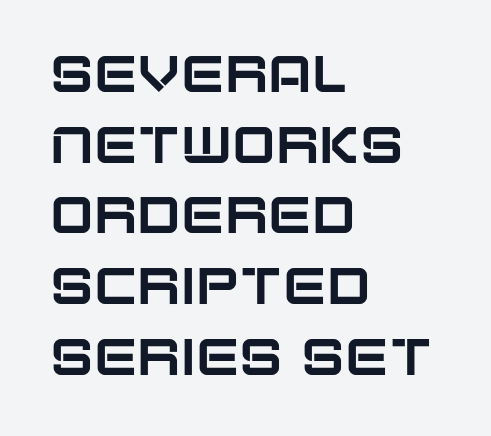
The area under the type is left untouched. The rendering uses natural spacing where letterforms have individual widths. The paragraph shown leans on its left margin. Are there feet on the stems? There aren't — it's a sans. The letters sit at their default tracking, neither squeezed nor spread. In terms of posture, this sample is upright.
